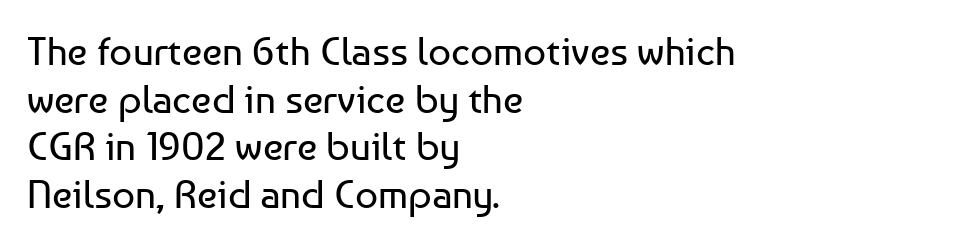
{"serif": "no", "italic": "no", "bold": "no", "weight": "regular", "width": "normal", "stroke_contrast": "low", "x_height": "medium", "monospaced": "no", "underline": "no", "align": "left", "line_spacing_ratio": 1.19, "letter_spacing": "normal", "letter_spacing_em": 0.0, "glyph_px": 40}
